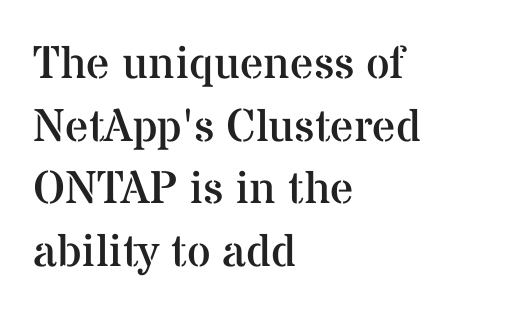
This sample uses an upright cut, with every glyph sitting square on the baseline. Letters rest on an invisible, unmarked baseline. Nothing unusual about the tracking: characters are spaced as the font intends. Letterform terminals end in serifs throughout the passage. One-word summary of the alignment: left. The face looks like a standard text weight, possibly lighter.
